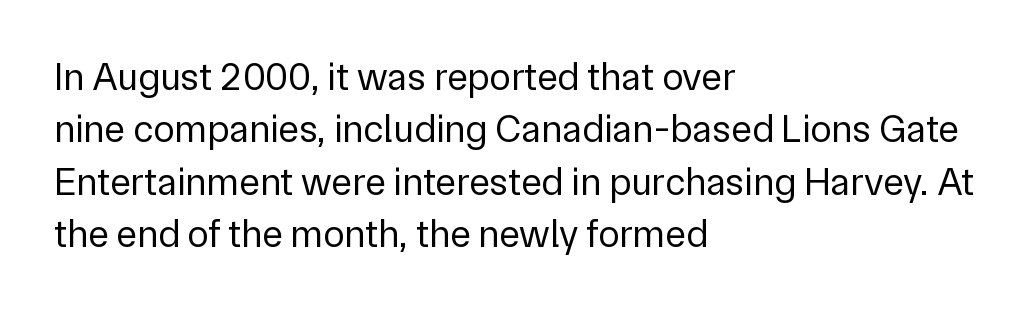
{"serif": "no", "italic": "no", "bold": "no", "weight": "regular", "width": "normal", "stroke_contrast": "low", "x_height": "medium", "monospaced": "no", "underline": "no", "align": "left", "line_spacing": "normal", "line_spacing_ratio": 1.34, "letter_spacing": "normal", "letter_spacing_em": 0.0, "glyph_px": 39}
